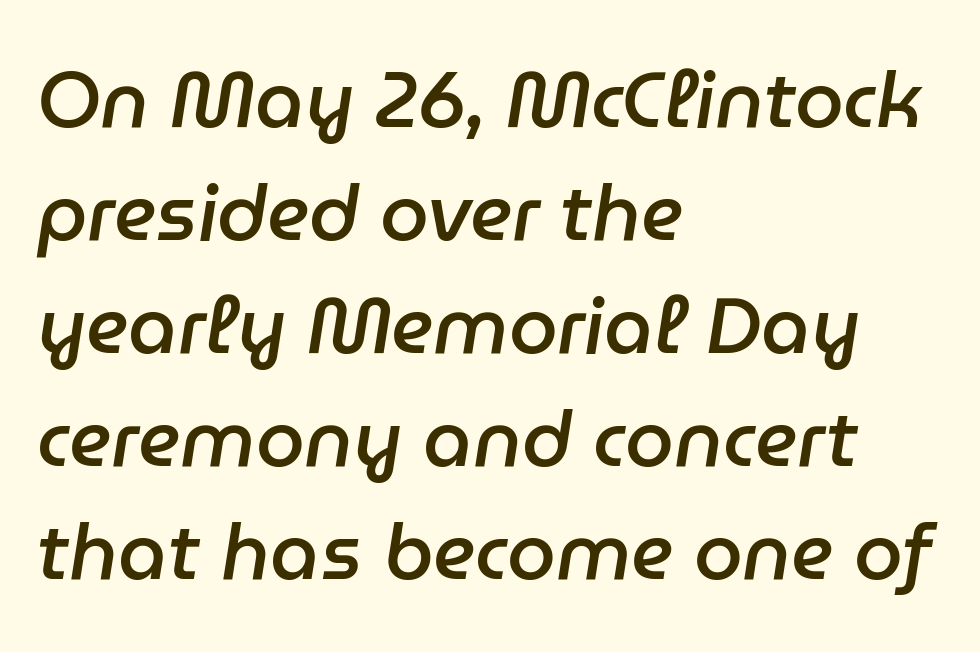
{"italic": "yes", "lean": "right", "slant_degrees": 9, "bold": "semi", "weight": "semibold", "width": "normal", "stroke_contrast": "low", "x_height": "medium", "monospaced": "no", "underline": "no", "align": "left", "line_spacing": "normal", "line_spacing_ratio": 1.45, "letter_spacing": "normal", "letter_spacing_em": 0.0, "glyph_px": 78}
